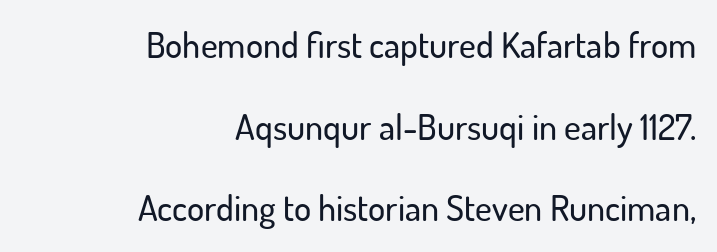
The image shows 36 px sans-serif type, upright; set right-aligned, loose line spacing (2.27x), normal letter spacing, not underlined; low stroke contrast and a small x-height.
